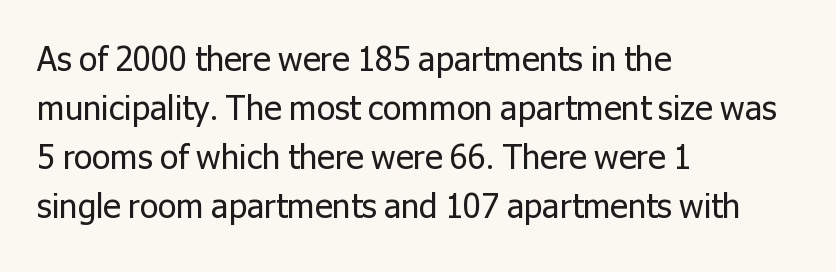
Q: Is the text bold? A: No.
Q: Is the text italic (slanted)? A: No, it is upright.
Q: Is the typeface a serif or a sans-serif typeface? A: Sans-serif.
Q: Is the text underlined? A: No.
Q: How is the paragraph aligned? A: Left-aligned.
Q: Is the spacing between letters normal or unusually wide? A: Normal.
Q: Is the spacing between lines tight, normal or loose? A: Normal.
Q: Width (condensed, normal, or wide)? A: Normal.
Q: Stroke contrast? A: Low.
Q: x-height? A: Medium.
Q: Monospaced? A: No.
